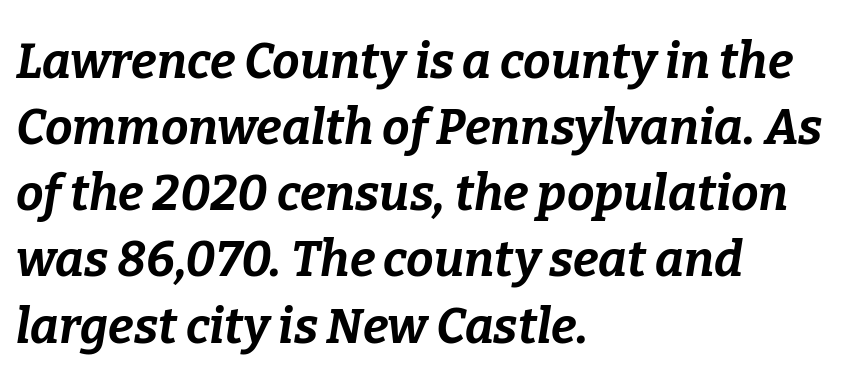
The image shows 49 px bold type, italic (leaning right); set left-aligned, normal line spacing (1.35x), normal letter spacing, not underlined; low stroke contrast and a medium x-height.
